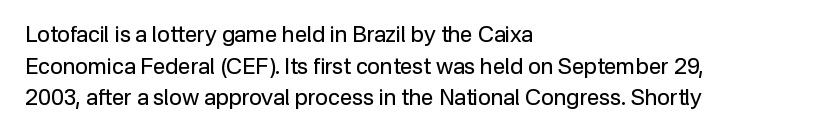
The image shows 22 px text type, upright; set left-aligned, normal line spacing (1.44x), normal letter spacing, not underlined.
